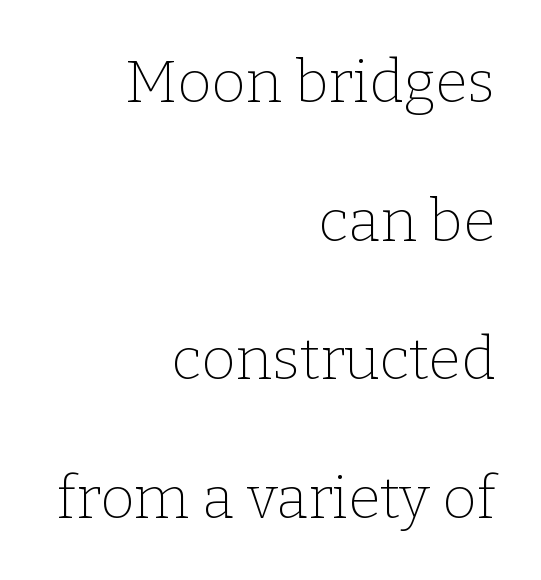
Look at the bottom of the vertical strokes: they flare into serifs here. Teacher's note: observe the even right margin — that is flush-right alignment. The face used here is proportionally spaced, like ordinary book or web type. These glyphs show unthickened strokes, regular width or finer. Clear beneath every line of the passage. You could fit nearly another row in the gap between these rows.
